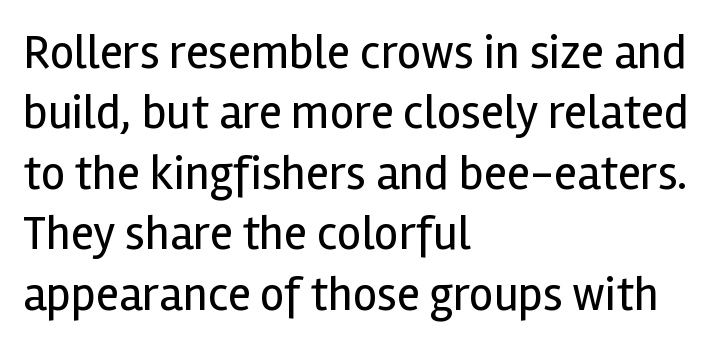
Q: Is the text bold? A: No.
Q: Is the text italic (slanted)? A: No, it is upright.
Q: Is the typeface a serif or a sans-serif typeface? A: Sans-serif.
Q: Is the text underlined? A: No.
Q: How is the paragraph aligned? A: Left-aligned.
Q: Is the spacing between letters normal or unusually wide? A: Normal.
Q: Is the spacing between lines tight, normal or loose? A: Normal.
Q: Width (condensed, normal, or wide)? A: Normal.
Q: x-height? A: Medium.
Q: Monospaced? A: No.
